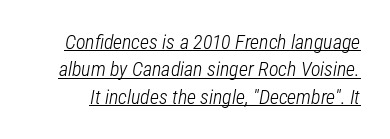
{"italic": "yes", "lean": "right", "slant_degrees": 12, "bold": "no", "underline": "yes", "line_spacing": "normal", "line_spacing_ratio": 1.37, "letter_spacing": "normal", "letter_spacing_em": 0.0, "glyph_px": 20}
